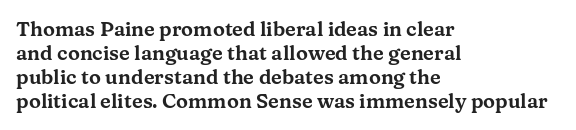
Does the lettering tilt? It doesn't — this is upright. The lines are quadded left. Unmarked baselines from the first word to the last. Characters follow at the spacing the type designer built in.
